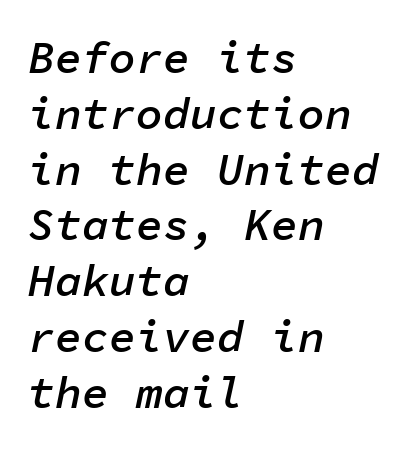
Q: Is the text bold? A: Semi-bold.
Q: Is the text italic (slanted)? A: Yes, it leans right by about 11 degrees.
Q: Is the text underlined? A: No.
Q: How is the paragraph aligned? A: Left-aligned.
Q: Is the spacing between letters normal or unusually wide? A: Normal.
Q: Width (condensed, normal, or wide)? A: Normal.
Q: Stroke contrast? A: Low.
Q: x-height? A: Medium.
Q: Monospaced? A: Yes.
